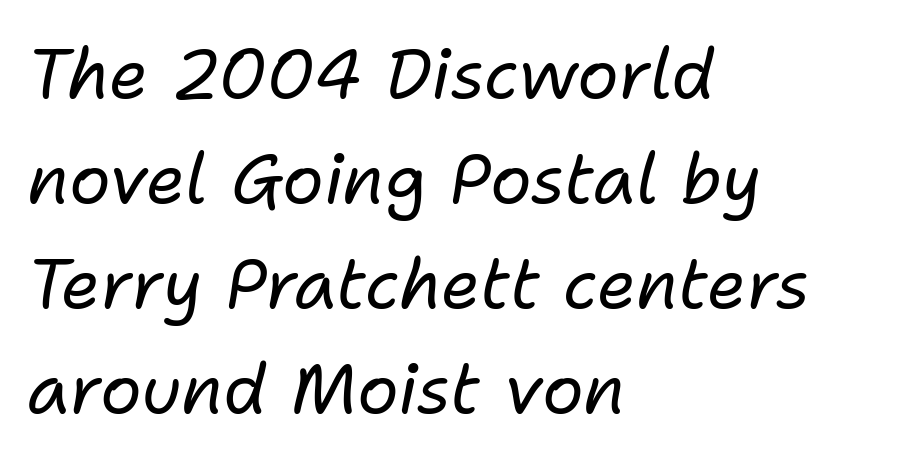
Q: Is the text bold? A: No.
Q: Is the text italic (slanted)? A: Yes, it leans right by about 11 degrees.
Q: Is the text underlined? A: No.
Q: How is the paragraph aligned? A: Left-aligned.
Q: Is the spacing between letters normal or unusually wide? A: Normal.
Q: Is the spacing between lines tight, normal or loose? A: Normal.
Q: Width (condensed, normal, or wide)? A: Normal.
Q: Stroke contrast? A: Low.
Q: x-height? A: Medium.
Q: Monospaced? A: No.
